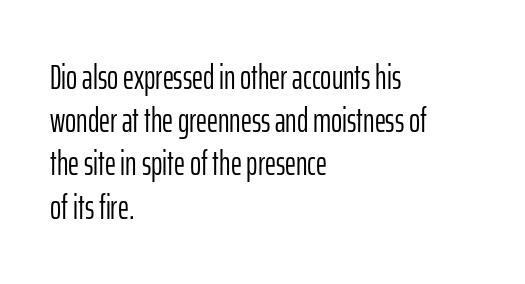
The image shows 34 px light, condensed sans-serif type, upright; set left-aligned, normal line spacing (1.27x), normal letter spacing, not underlined; low stroke contrast and a medium x-height.
